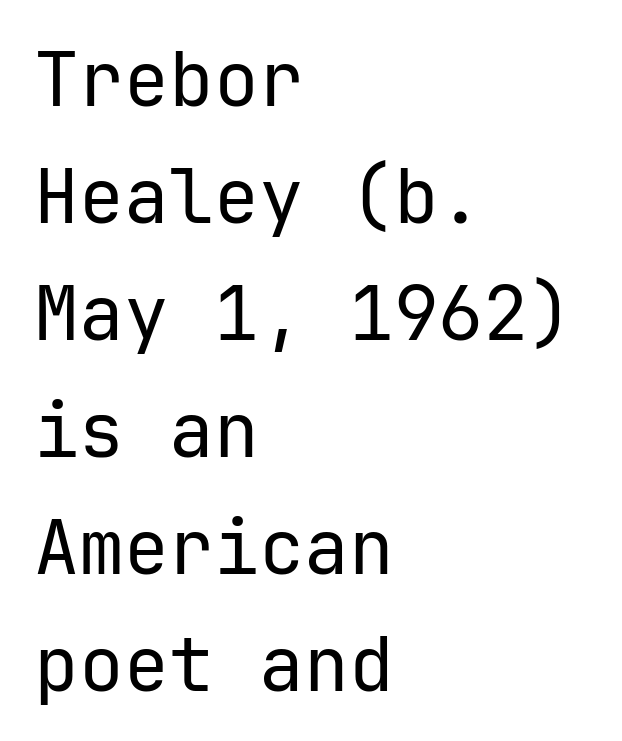
Baseline-to-baseline distance is the conventional proportion of letter height. Rule under the text: the space is simply empty. The typography opts for an upright posture over an oblique one. These lines stack with their left ends in a neat column.
